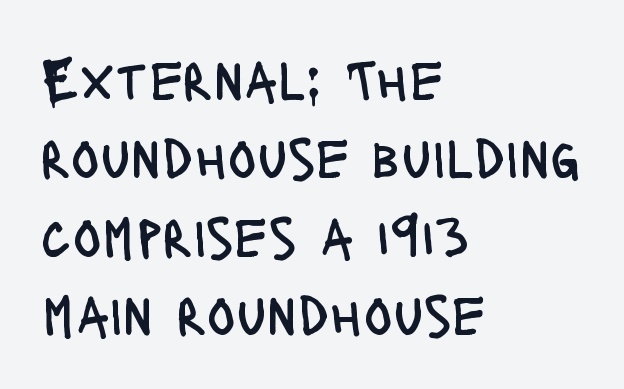
The axis of the letterforms is exactly vertical. Notice how the passage keeps a crisp vertical edge on the left only. The space beneath each line is pristine and unruled. The leading is moderate, giving the passage an even texture. Stems here are at most as thick as an everyday book face. You could not count columns in this text — the font is proportionally spaced.
